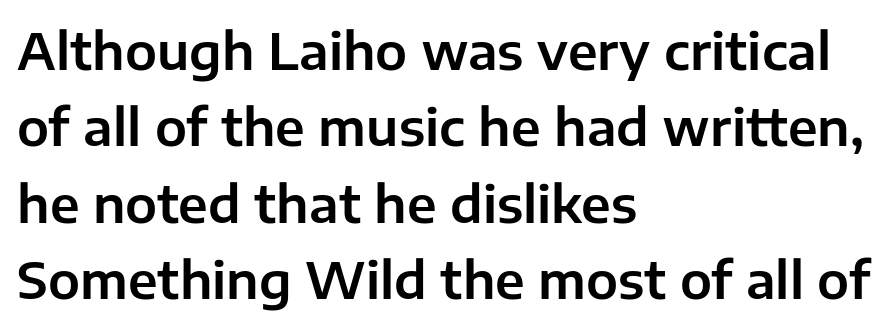
The image shows 51 px sans-serif type, upright; set left-aligned, normal line spacing (1.5x), normal letter spacing, not underlined; low stroke contrast and a medium x-height.
